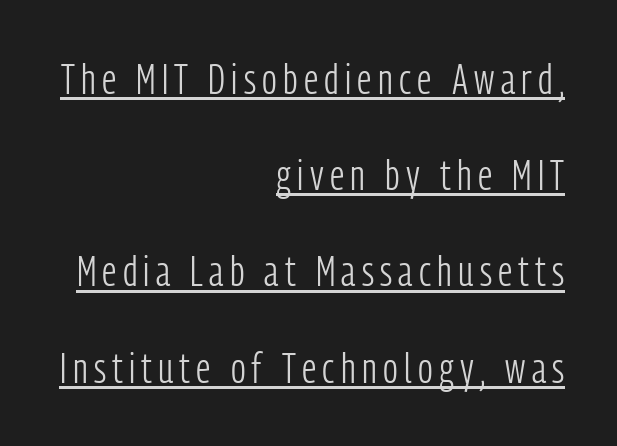
The image shows 42 px light, condensed sans-serif type, upright; set right-aligned, loose line spacing (2.29x), underlined; low stroke contrast and a medium x-height.
